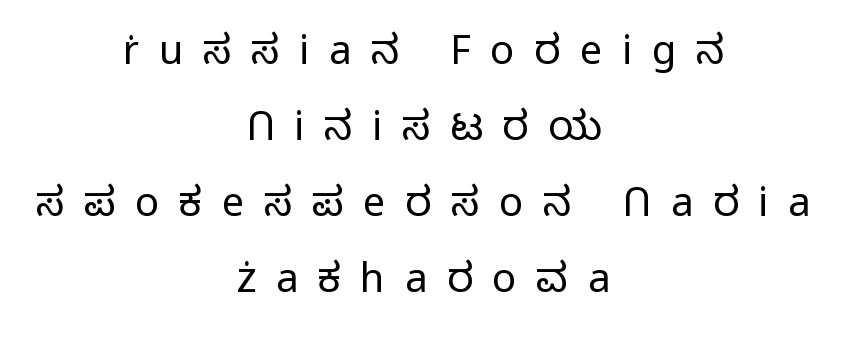
Centered paragraph, ragged on both sides. Horizontal bands of white between lines are thick stripes. Nope, not italic — everything's standing straight. The words here are not underlined.
